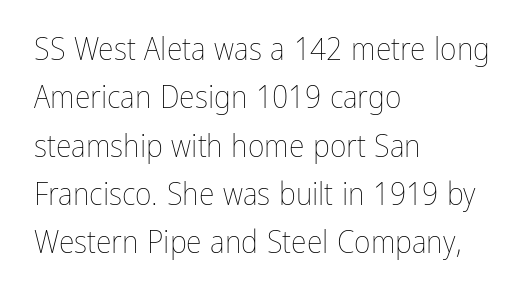
{"italic": "no", "bold": "no", "weight": "thin", "width": "condensed", "stroke_contrast": "low", "x_height": "medium", "monospaced": "no", "underline": "no", "align": "left", "line_spacing": "normal", "line_spacing_ratio": 1.51, "letter_spacing": "normal", "letter_spacing_em": 0.0, "glyph_px": 32}
